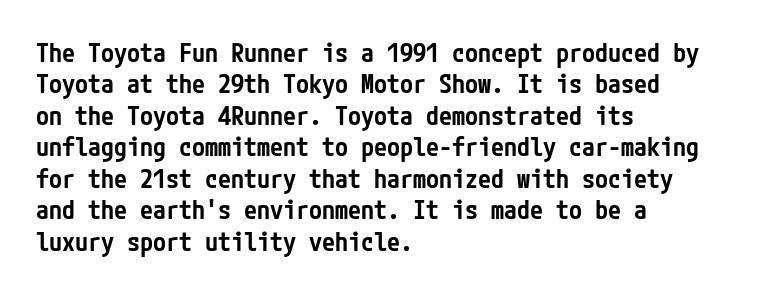
The image shows 26 px text type, upright; set left-aligned, line spacing 1.21x, normal letter spacing, not underlined.
